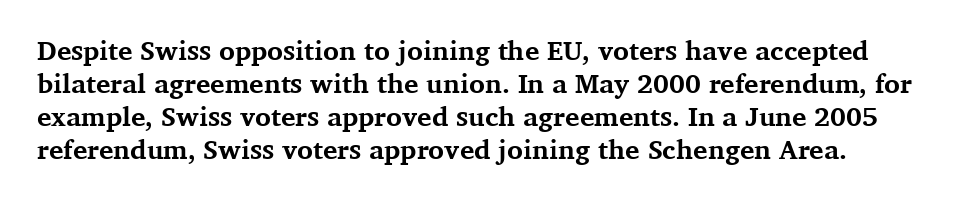
Q: Is the text bold? A: Yes.
Q: Is the text italic (slanted)? A: No, it is upright.
Q: Is the text underlined? A: No.
Q: Is the spacing between letters normal or unusually wide? A: Normal.
